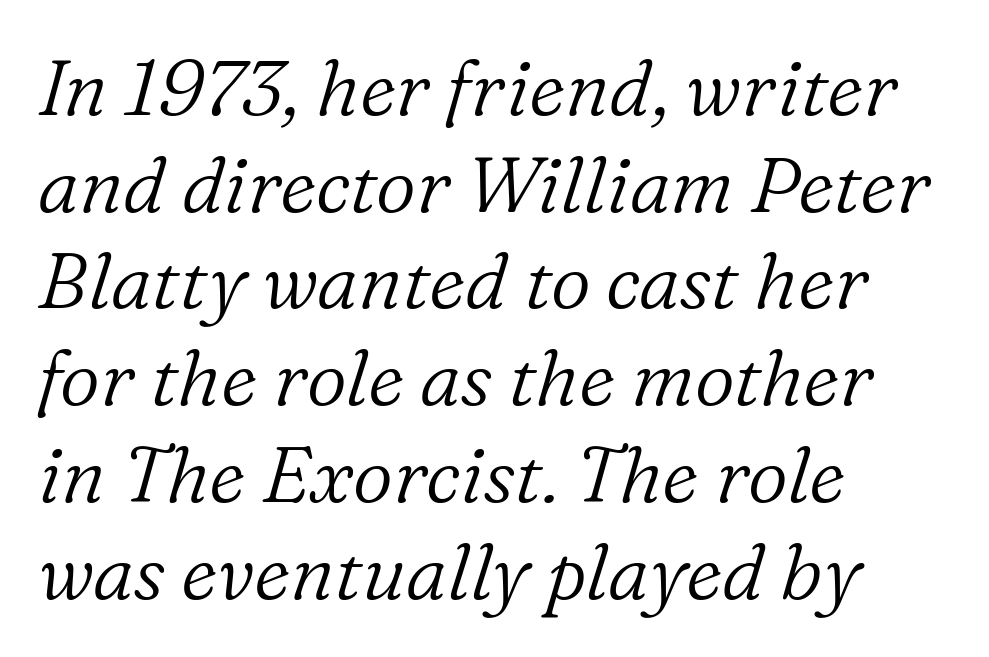
The image shows 78 px light serif type, italic (leaning right); set left-aligned, line spacing 1.24x, normal letter spacing, not underlined; low stroke contrast and a medium x-height.
